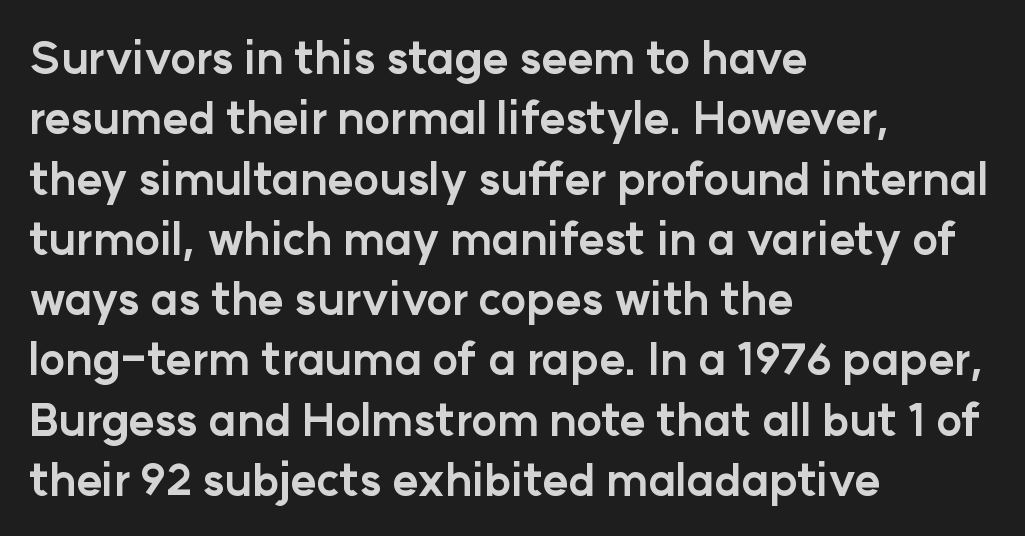
This rendering uses left alignment, leaving the right contour irregular. Each new line begins a customary step beneath the previous one. The gaps between neighbouring characters are ordinary and unremarkable. Lines of text with bare space underneath. Proportional: the letters do not fall into vertical columns. The rendering uses a bold face; every stroke is thick and dark.
